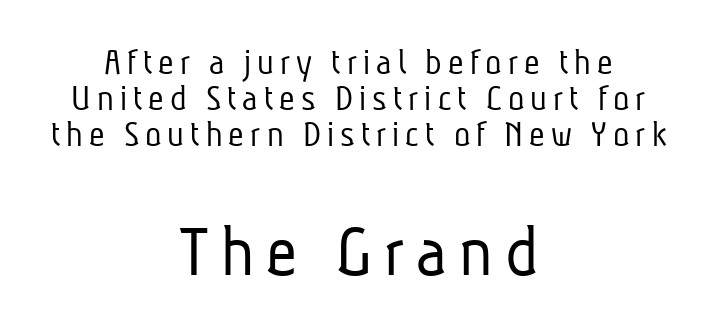
Q: Is the text bold? A: No.
Q: Is the typeface a serif or a sans-serif typeface? A: Sans-serif.
Q: Is the text underlined? A: No.
Q: How is the paragraph aligned? A: Centered.
Q: Is the spacing between lines tight, normal or loose? A: Tight.
Q: Which block of text is set in a larger size, the first (top) or the second (bottom)? A: The second (bottom) one.
Q: Width (condensed, normal, or wide)? A: Condensed.
Q: Stroke contrast? A: Low.
Q: x-height? A: Medium.
Q: Monospaced? A: No.
